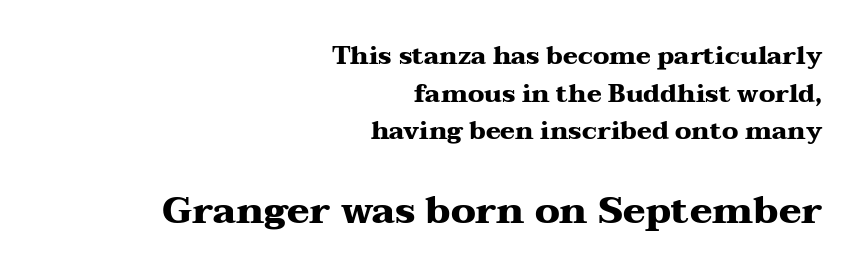
Check where the strokes stop: tiny serifs finish them off. Typesetter's note — lower block bumped up in size, upper block left smaller. Check under the words: just untouched page. How are the letters spaced? Ordinarily, with no added tracking.
